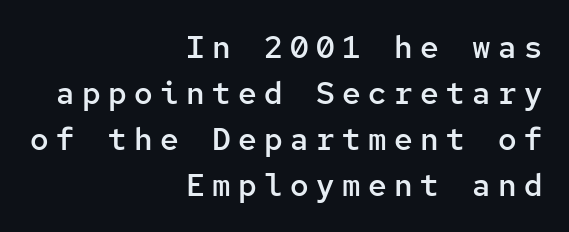
{"serif": "no", "italic": "no", "bold": "semi", "weight": "semibold", "width": "normal", "stroke_contrast": "low", "x_height": "medium", "monospaced": "yes", "underline": "no", "align": "right", "line_spacing": "normal", "line_spacing_ratio": 1.48, "letter_spacing": "wide", "letter_spacing_em": 0.24, "glyph_px": 31}
